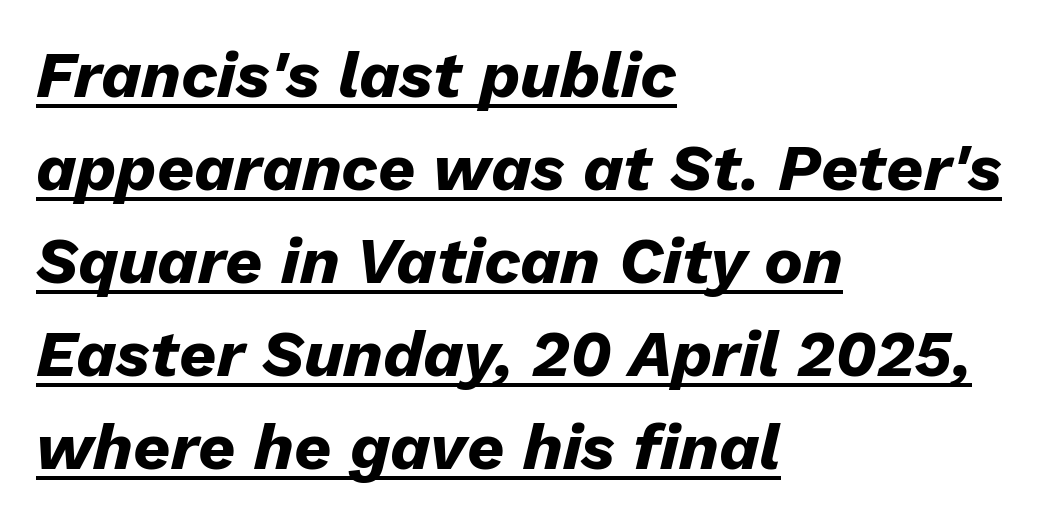
The image shows 65 px heavy type, italic (leaning right); set left-aligned, normal line spacing (1.43x), normal letter spacing, underlined; low stroke contrast and a medium x-height.
